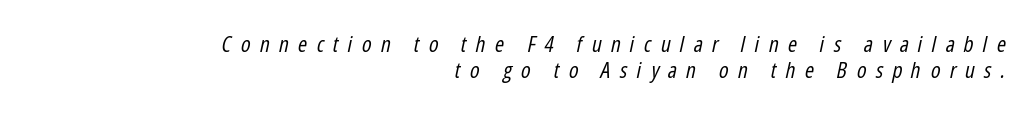
Q: Is the text bold? A: No.
Q: Is the text italic (slanted)? A: Yes, it leans right by about 12 degrees.
Q: Is the text underlined? A: No.
Q: How is the paragraph aligned? A: Right-aligned.
Q: Is the spacing between letters normal or unusually wide? A: Unusually wide.
